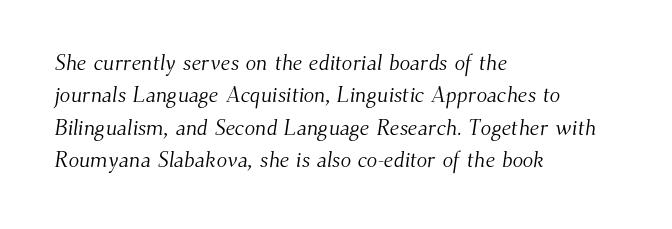
Q: Is the text bold? A: No.
Q: Is the text underlined? A: No.
Q: How is the paragraph aligned? A: Left-aligned.
Q: Is the spacing between letters normal or unusually wide? A: Normal.
Q: Is the spacing between lines tight, normal or loose? A: Normal.
